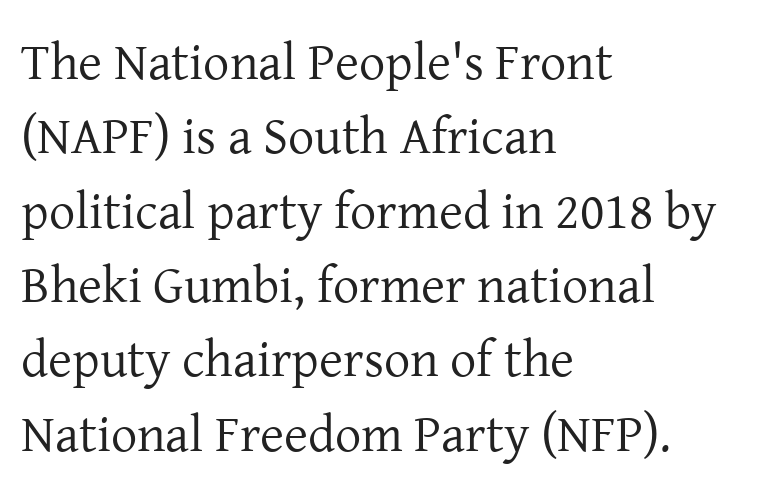
Tall strokes in this sample are plumb rather than angled. A normal amount of white space separates one row of letters from the next. Check where the strokes stop: tiny serifs finish them off. Is the block centered? No — it sits flush against the left margin.
